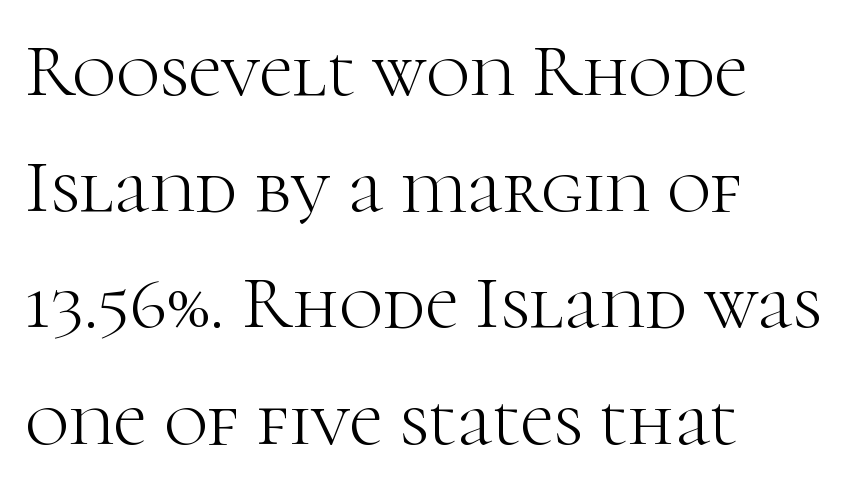
Compared with a centered layout, this one pins lines to the left instead. The string is rendered with underlining switched off. The type family on display is of the serif kind. A quiet, ordinary-to-light weight characterises the typeface. The space between consecutive lines is moderate. Rendered with straight, roman letterforms.
